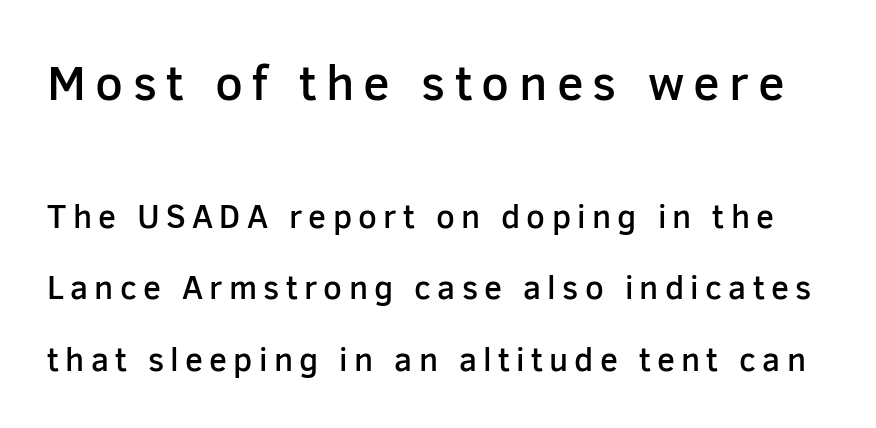
Q: Is the text bold? A: Semi-bold.
Q: Is the text italic (slanted)? A: No, it is upright.
Q: Is the typeface a serif or a sans-serif typeface? A: Sans-serif.
Q: Is the text underlined? A: No.
Q: Is the spacing between lines tight, normal or loose? A: Loose.
Q: Which block of text is set in a larger size, the first (top) or the second (bottom)? A: The first (top) one.
Q: Width (condensed, normal, or wide)? A: Normal.
Q: Stroke contrast? A: Low.
Q: x-height? A: Medium.
Q: Monospaced? A: No.
